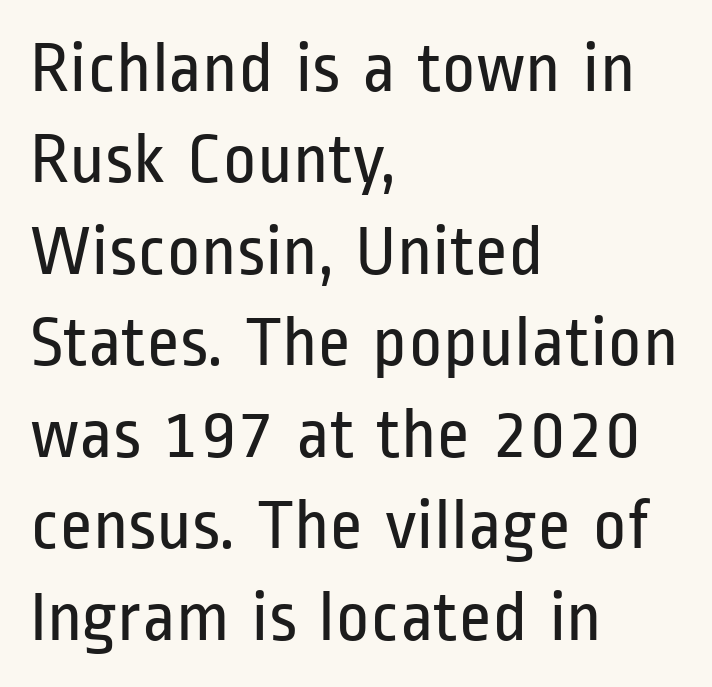
{"serif": "no", "italic": "no", "bold": "no", "weight": "regular", "width": "condensed", "stroke_contrast": "low", "x_height": "medium", "monospaced": "no", "underline": "no", "align": "left", "line_spacing": "normal", "line_spacing_ratio": 1.27, "letter_spacing": "normal", "letter_spacing_em": 0.0, "glyph_px": 72}
